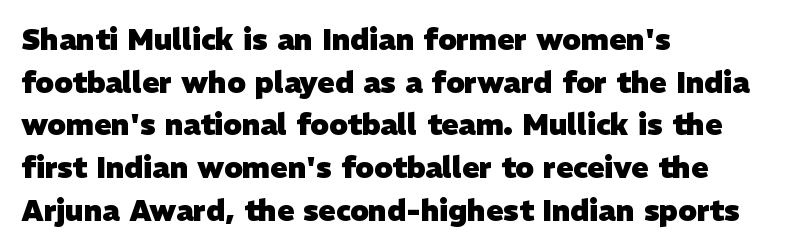
The image shows 29 px heavy sans-serif type; set left-aligned, normal line spacing (1.47x), normal letter spacing, not underlined; low stroke contrast and a medium x-height.
